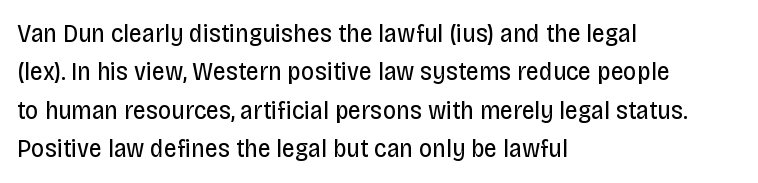
Q: Is the text bold? A: No.
Q: Is the text italic (slanted)? A: No, it is upright.
Q: Is the text underlined? A: No.
Q: How is the paragraph aligned? A: Left-aligned.
Q: Is the spacing between letters normal or unusually wide? A: Normal.
Q: Is the spacing between lines tight, normal or loose? A: Normal.
